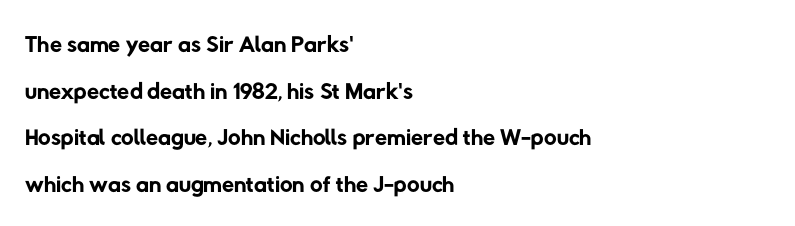
Q: Is the text bold? A: No.
Q: Is the typeface a serif or a sans-serif typeface? A: Sans-serif.
Q: Is the text underlined? A: No.
Q: How is the paragraph aligned? A: Left-aligned.
Q: Is the spacing between letters normal or unusually wide? A: Normal.
Q: Is the spacing between lines tight, normal or loose? A: Normal.
Q: Width (condensed, normal, or wide)? A: Normal.
Q: Stroke contrast? A: Low.
Q: x-height? A: Medium.
Q: Monospaced? A: No.
